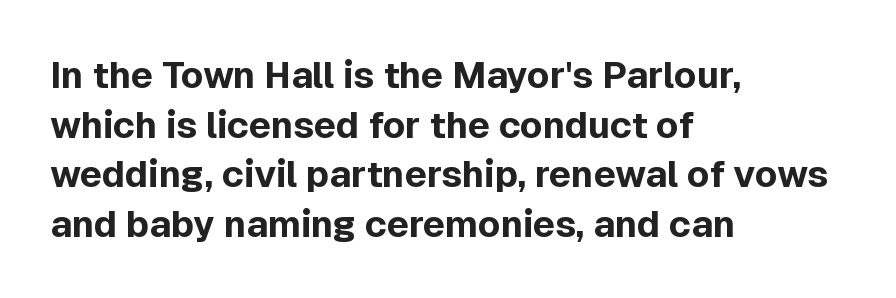
Q: Is the text bold? A: Yes.
Q: Is the text italic (slanted)? A: No, it is upright.
Q: Is the typeface a serif or a sans-serif typeface? A: Sans-serif.
Q: Is the text underlined? A: No.
Q: How is the paragraph aligned? A: Left-aligned.
Q: Is the spacing between letters normal or unusually wide? A: Normal.
Q: Is the spacing between lines tight, normal or loose? A: Normal.
Q: Width (condensed, normal, or wide)? A: Normal.
Q: x-height? A: Medium.
Q: Monospaced? A: No.
